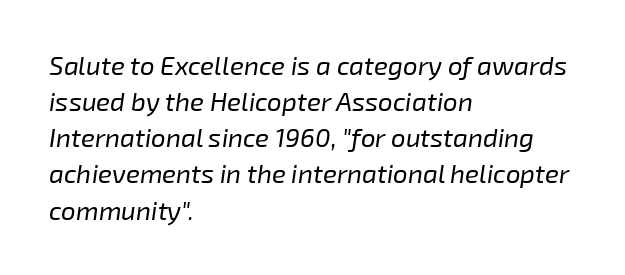
Q: Is the text bold? A: No.
Q: Is the text italic (slanted)? A: Yes, it leans right by about 8 degrees.
Q: Is the text underlined? A: No.
Q: How is the paragraph aligned? A: Left-aligned.
Q: Is the spacing between letters normal or unusually wide? A: Normal.
Q: Is the spacing between lines tight, normal or loose? A: Normal.
